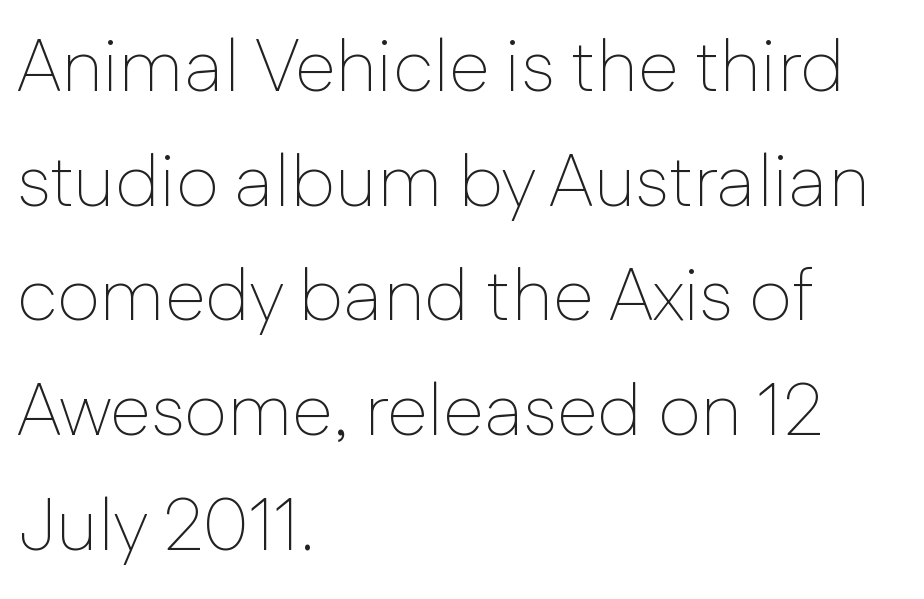
The image shows 74 px thin sans-serif type, upright; set left-aligned, normal line spacing (1.55x), normal letter spacing, not underlined; low stroke contrast and a medium x-height.
